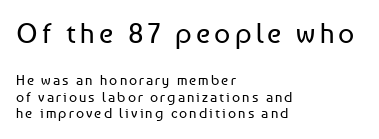
The image shows 28 px regular-weight sans-serif type, upright; set left-aligned, line spacing 1.18x, not underlined; the first (top) block is 2.0x larger; low stroke contrast and a medium x-height.
